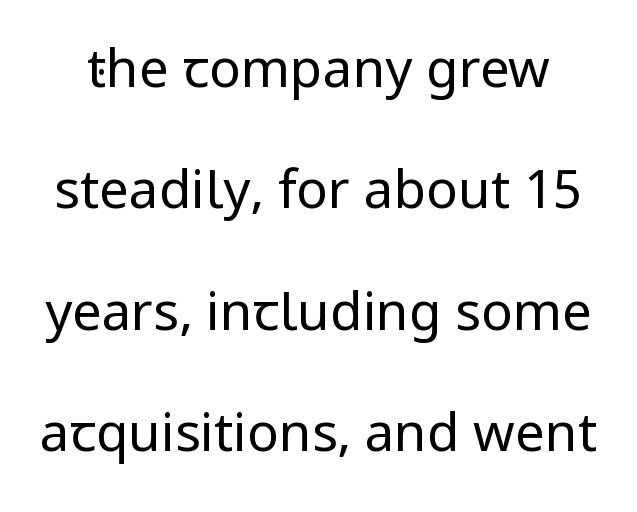
Q: Is the text bold? A: No.
Q: Is the text italic (slanted)? A: No, it is upright.
Q: Is the typeface a serif or a sans-serif typeface? A: Sans-serif.
Q: Is the text underlined? A: No.
Q: Is the spacing between letters normal or unusually wide? A: Normal.
Q: Is the spacing between lines tight, normal or loose? A: Loose.
Q: Width (condensed, normal, or wide)? A: Normal.
Q: Stroke contrast? A: Low.
Q: x-height? A: Medium.
Q: Monospaced? A: No.
